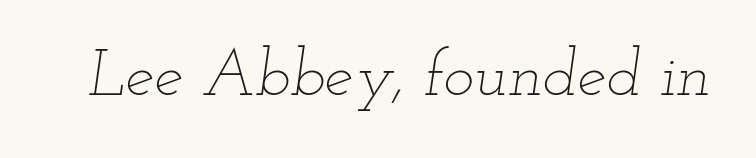
Compared with a typical body face, this is equally light or lighter still. Honestly, there is no underline to notice here at all. Does extra space separate the letters? No, they use regular spacing. You can tell it's italic because the verticals aren't actually vertical. Think of a printed novel: that variable character pitch is what you see here.
